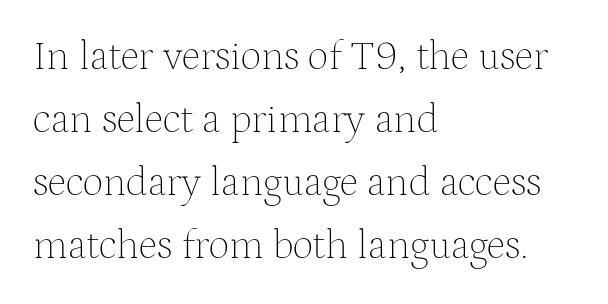
{"serif": "yes", "italic": "no", "bold": "no", "weight": "thin", "width": "normal", "stroke_contrast": "medium", "x_height": "medium", "monospaced": "no", "underline": "no", "align": "left", "line_spacing": "normal", "line_spacing_ratio": 1.54, "letter_spacing": "normal", "letter_spacing_em": 0.0, "glyph_px": 41}
